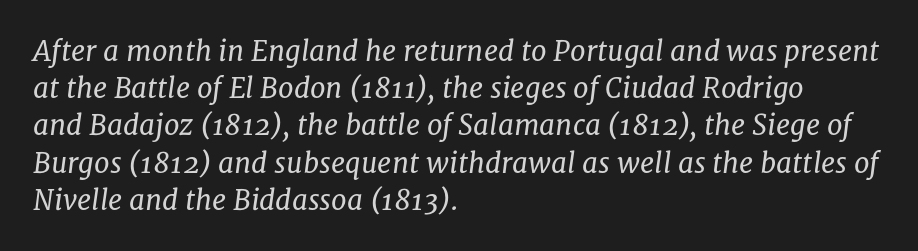
{"serif": "yes", "italic": "yes", "lean": "right", "slant_degrees": 8, "bold": "no", "weight": "regular", "width": "normal", "stroke_contrast": "low", "x_height": "medium", "monospaced": "no", "underline": "no", "align": "left", "line_spacing": "normal", "line_spacing_ratio": 1.33, "letter_spacing": "normal", "letter_spacing_em": 0.0, "glyph_px": 28}
